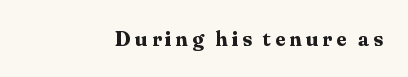
Each glyph is drawn with heavy, bold strokes. Unmarked baselines from the first word to the last. Alignment: flush right. Is there any slant? The stems are plumb.
